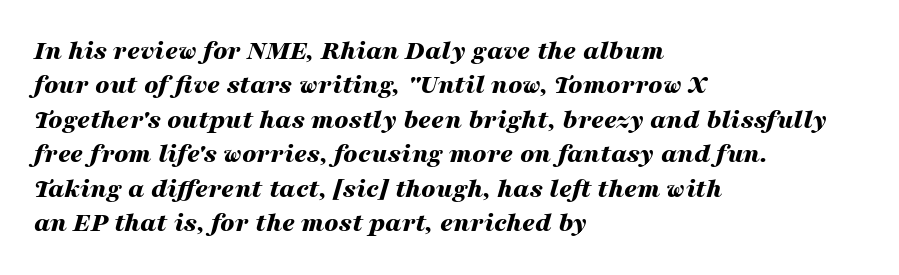
{"italic": "yes", "lean": "right", "slant_degrees": 16, "bold": "yes", "weight": "bold", "width": "wide", "stroke_contrast": "medium", "x_height": "medium", "monospaced": "no", "underline": "no", "align": "left", "line_spacing_ratio": 1.23, "letter_spacing": "normal", "letter_spacing_em": 0.0, "glyph_px": 28}
